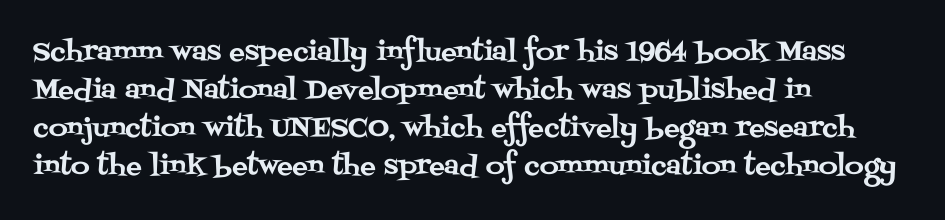
Q: Is the text italic (slanted)? A: No, it is upright.
Q: Is the text underlined? A: No.
Q: How is the paragraph aligned? A: Left-aligned.
Q: Is the spacing between letters normal or unusually wide? A: Normal.
Q: Is the spacing between lines tight, normal or loose? A: Normal.
